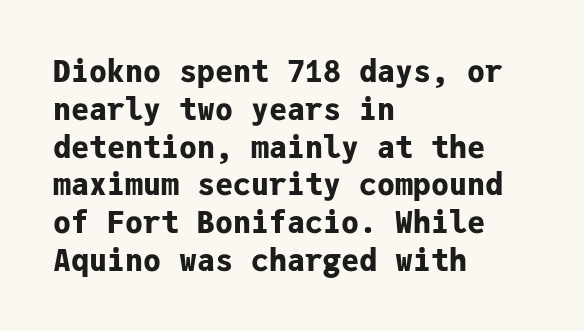
{"serif": "no", "italic": "no", "bold": "yes", "weight": "bold", "width": "normal", "stroke_contrast": "low", "x_height": "medium", "monospaced": "yes", "underline": "no", "align": "left", "line_spacing": "normal", "line_spacing_ratio": 1.26, "letter_spacing": "normal", "letter_spacing_em": 0.0, "glyph_px": 30}
